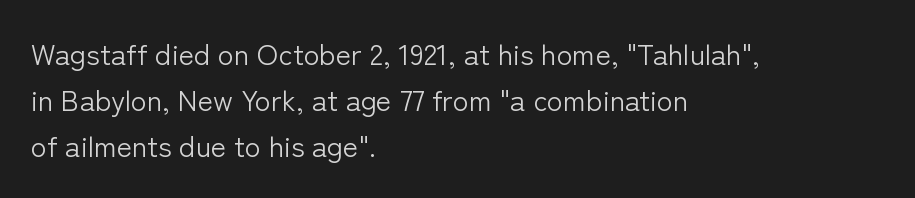
The image shows 29 px light sans-serif type, upright; set left-aligned, normal line spacing (1.59x), normal letter spacing, not underlined; low stroke contrast and a medium x-height.
